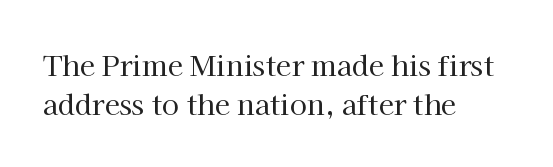
Q: Is the text bold? A: No.
Q: Is the text italic (slanted)? A: No, it is upright.
Q: Is the typeface a serif or a sans-serif typeface? A: Serif.
Q: Is the text underlined? A: No.
Q: How is the paragraph aligned? A: Left-aligned.
Q: Is the spacing between letters normal or unusually wide? A: Normal.
Q: Is the spacing between lines tight, normal or loose? A: Normal.
Q: Width (condensed, normal, or wide)? A: Normal.
Q: Stroke contrast? A: High.
Q: x-height? A: Medium.
Q: Monospaced? A: No.
